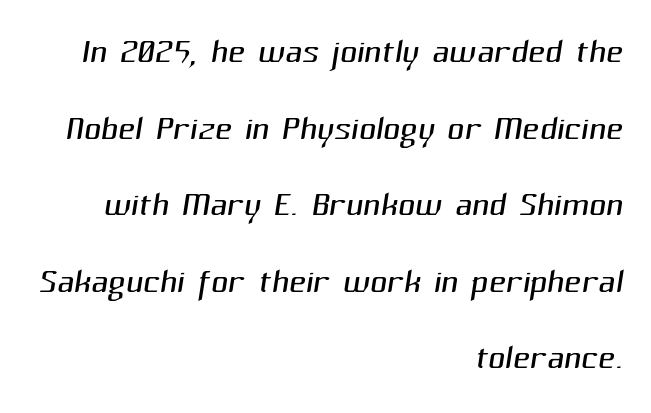
Q: Is the text bold? A: No.
Q: Is the typeface a serif or a sans-serif typeface? A: Sans-serif.
Q: Is the text underlined? A: No.
Q: How is the paragraph aligned? A: Right-aligned.
Q: Is the spacing between letters normal or unusually wide? A: Normal.
Q: Is the spacing between lines tight, normal or loose? A: Normal.
Q: Width (condensed, normal, or wide)? A: Normal.
Q: Stroke contrast? A: Medium.
Q: x-height? A: Medium.
Q: Monospaced? A: No.
